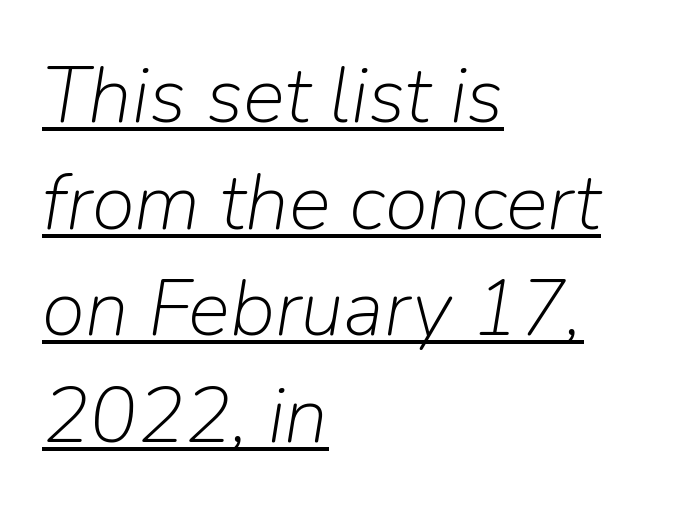
Q: Is the text bold? A: No.
Q: Is the text italic (slanted)? A: Yes, it leans right by about 9 degrees.
Q: Is the text underlined? A: Yes.
Q: How is the paragraph aligned? A: Left-aligned.
Q: Is the spacing between letters normal or unusually wide? A: Normal.
Q: Is the spacing between lines tight, normal or loose? A: Normal.
Q: Width (condensed, normal, or wide)? A: Normal.
Q: Stroke contrast? A: Low.
Q: x-height? A: Medium.
Q: Monospaced? A: No.
